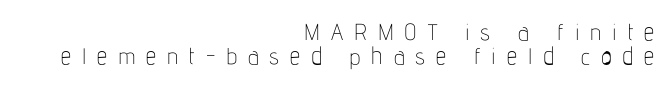
The foot of each line stays bare and open. Where is the straight margin? On the right. Is the letter spacing exaggerated? Yes — the characters are pushed far apart. Compared with a typical body face, this is equally light or lighter still. Does the leading feel generous? Not at all — it's pinched. Do the letters lean? They stand straight.
